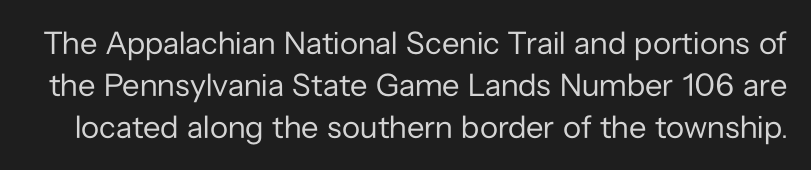
{"serif": "no", "italic": "no", "bold": "no", "weight": "regular", "width": "normal", "stroke_contrast": "low", "x_height": "medium", "monospaced": "no", "underline": "no", "line_spacing": "normal", "line_spacing_ratio": 1.31, "letter_spacing": "normal", "letter_spacing_em": 0.0, "glyph_px": 32}
